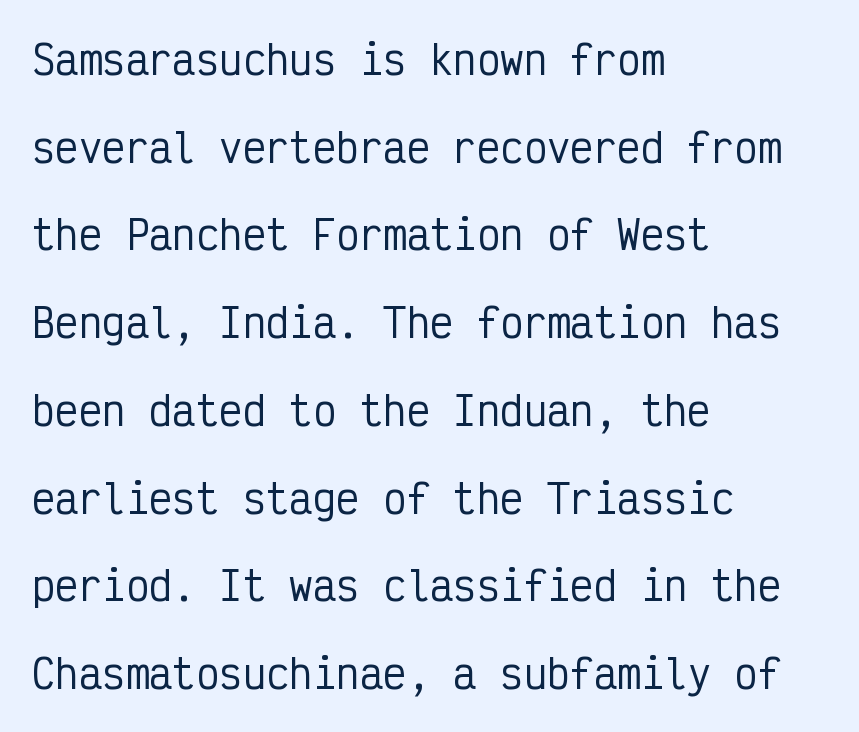
Fixed-width glyphs throughout — classic coding-font behaviour. The lettering stays uniformly vertical, giving the passage a roman look. A typesetter would call this zero additional tracking. Type style note: lacks serifs. Letters rest on an invisible, unmarked baseline.
